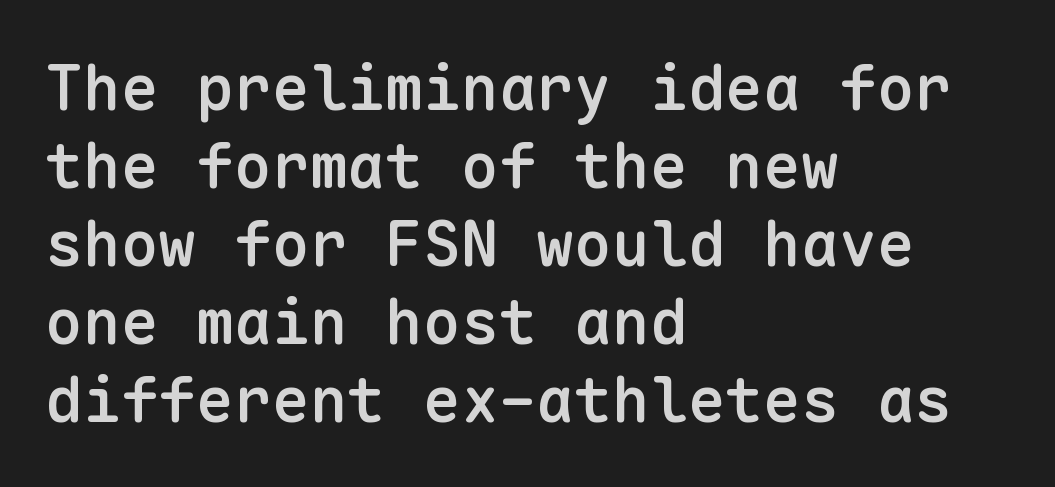
Q: Is the text bold? A: Semi-bold.
Q: Is the text italic (slanted)? A: No, it is upright.
Q: Is the typeface a serif or a sans-serif typeface? A: Sans-serif.
Q: Is the text underlined? A: No.
Q: How is the paragraph aligned? A: Left-aligned.
Q: Is the spacing between letters normal or unusually wide? A: Normal.
Q: Width (condensed, normal, or wide)? A: Normal.
Q: Stroke contrast? A: Low.
Q: x-height? A: Medium.
Q: Monospaced? A: Yes.
